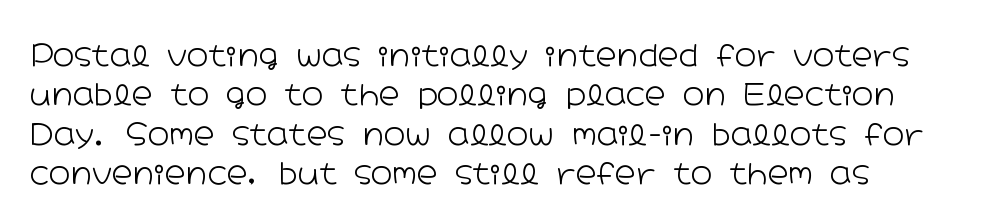
The image shows 29 px light, wide sans-serif type, upright; set left-aligned, normal line spacing (1.36x), normal letter spacing, not underlined; low stroke contrast and a medium x-height.
